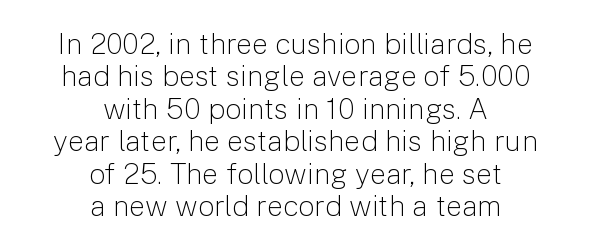
Q: Is the text bold? A: No.
Q: Is the text italic (slanted)? A: No, it is upright.
Q: Is the typeface a serif or a sans-serif typeface? A: Sans-serif.
Q: Is the text underlined? A: No.
Q: How is the paragraph aligned? A: Centered.
Q: Is the spacing between letters normal or unusually wide? A: Normal.
Q: Is the spacing between lines tight, normal or loose? A: Tight.
Q: Width (condensed, normal, or wide)? A: Normal.
Q: Stroke contrast? A: Low.
Q: x-height? A: Medium.
Q: Monospaced? A: No.
